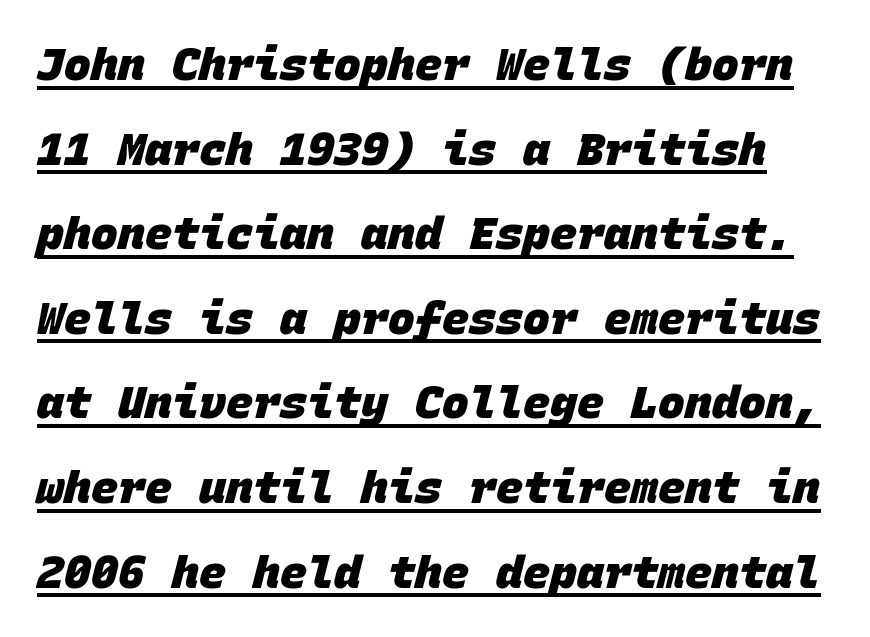
No feet cap the strokes, marking this as sans-serif type. A typesetter would call this zero additional tracking. Think of a typewriter: that constant character pitch is what you see here. A typographer would call this underscored text. Strong, thick strokes mark this as bold type.
